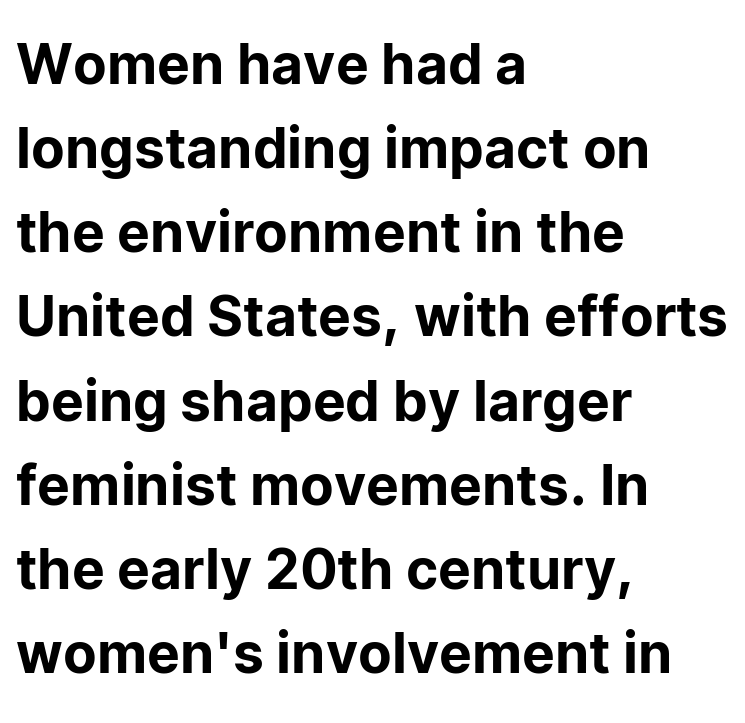
This rendering leaves character spacing at its baseline value. The area under the type is left untouched. The rendering anchors every line to the left-hand side. Spacing verdict: proportional, widths tailored to each character.
